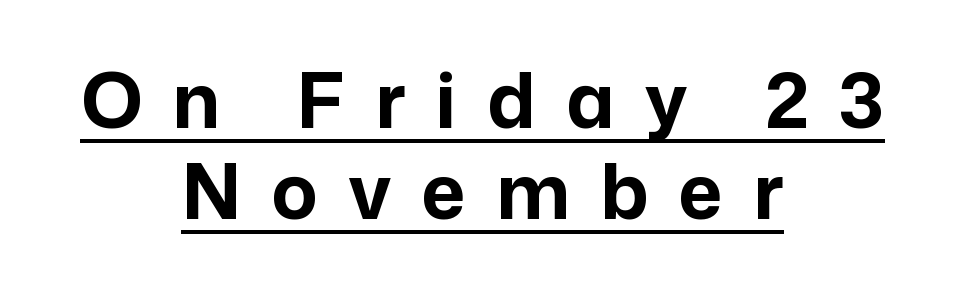
Compared with typical body copy, the letter spacing here is much looser. Which margin do the lines hug? Neither — every line sits in the middle. On the weight axis this lands at bold, roughly 700. The designer went with a sans here, leaving each stem footless. This is underlined copy, the kind a proofreader might mark for attention. The passage shown is typed in a proportional face where columns would drift.
